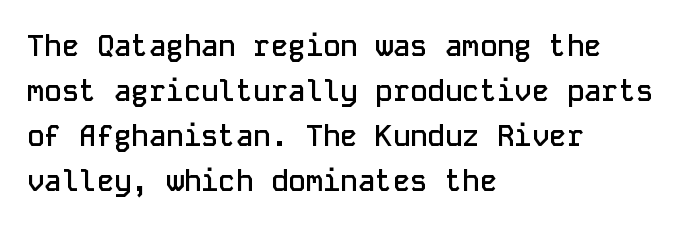
The image shows 29 px semibold sans-serif type, upright, monospaced; set left-aligned, normal line spacing (1.55x), normal letter spacing, not underlined; low stroke contrast and a medium x-height.
